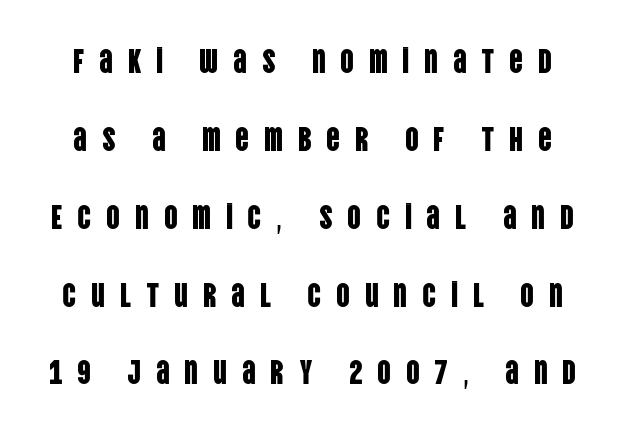
{"serif": "no", "italic": "no", "width": "condensed", "stroke_contrast": "low", "x_height": "large", "monospaced": "no", "underline": "no", "line_spacing": "loose", "line_spacing_ratio": 2.29, "letter_spacing": "wide", "letter_spacing_em": 0.43, "glyph_px": 34}
